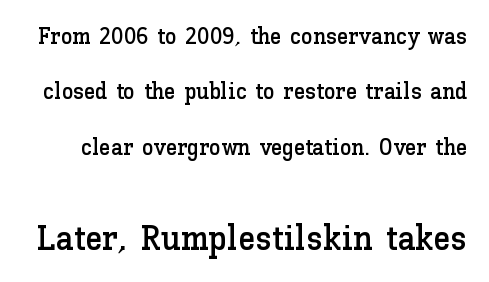
The image shows 35 px text type, upright; set loose line spacing (2.41x), normal letter spacing, not underlined; the second (bottom) block is 1.52x larger; low stroke contrast and a medium x-height.
